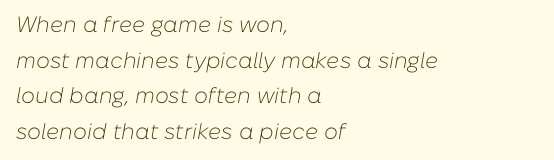
Stroke mass is kept to a normal reading level or below. One glance says typical: line gaps are just what's usual. Which margin do the lines hug? The left one — the right edge is uneven. The rendering keeps characters at their native spacing. Decoration check: the copy has no underline. You can tell it's italic because the verticals aren't actually vertical.
